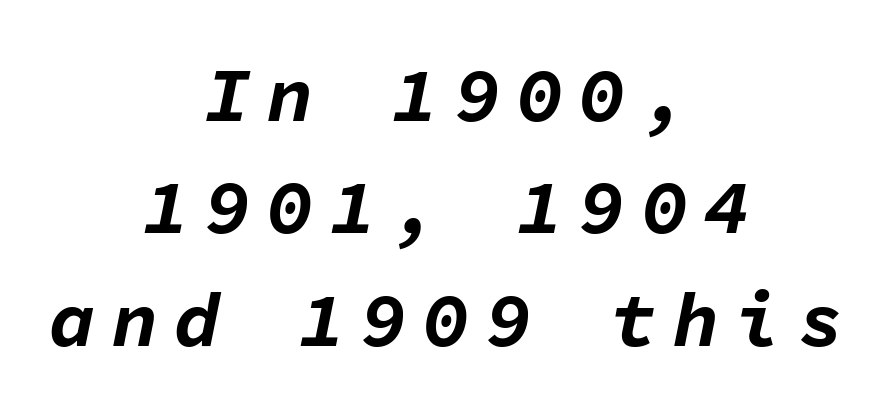
Q: Is the text bold? A: Yes.
Q: Is the text italic (slanted)? A: Yes, it leans right by about 11 degrees.
Q: Is the text underlined? A: No.
Q: How is the paragraph aligned? A: Centered.
Q: Is the spacing between letters normal or unusually wide? A: Unusually wide.
Q: Is the spacing between lines tight, normal or loose? A: Normal.
Q: Width (condensed, normal, or wide)? A: Normal.
Q: Stroke contrast? A: Low.
Q: x-height? A: Medium.
Q: Monospaced? A: Yes.
